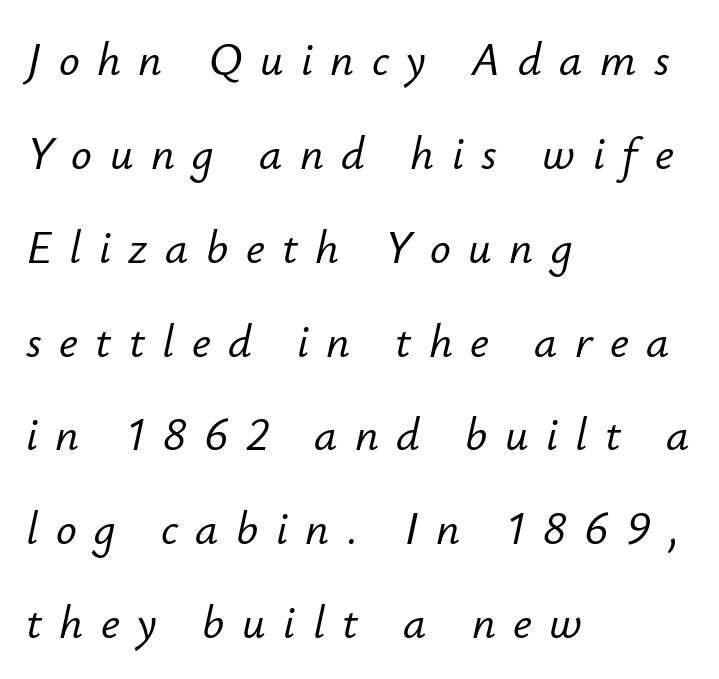
Is this a fixed-width face? No — the glyphs have proportional, varying widths. Quick note: italic. Someone cranked the tracking dial way up on this one. This rendering uses left alignment, leaving the right contour irregular. Each row of text sits above clean, open space.
